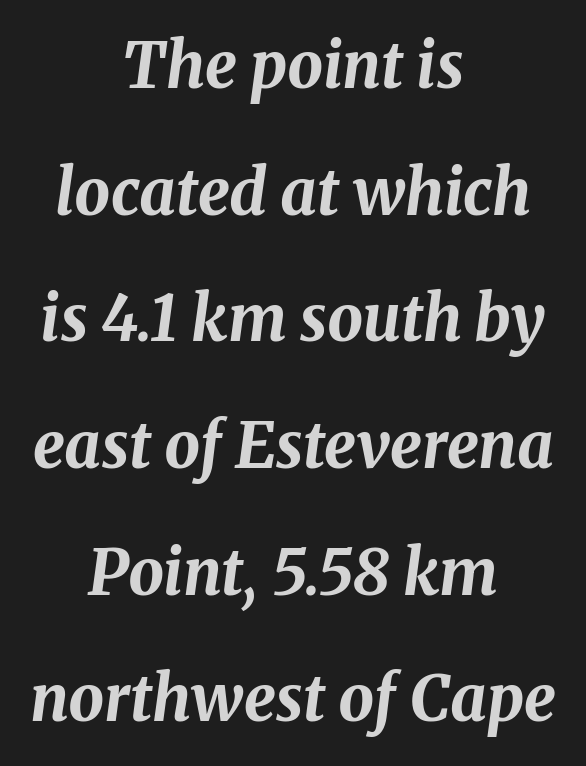
Every letter is thick-stroked: bold, no question. Slant detected: the letters are inclined. The line texture is even and compact thanks to regular tracking. Here the designer chose a conventional face with non-uniform glyph widths. Loosely led — the rows are spread out. A centered setting, common on invitations and titles, is used for this passage.
